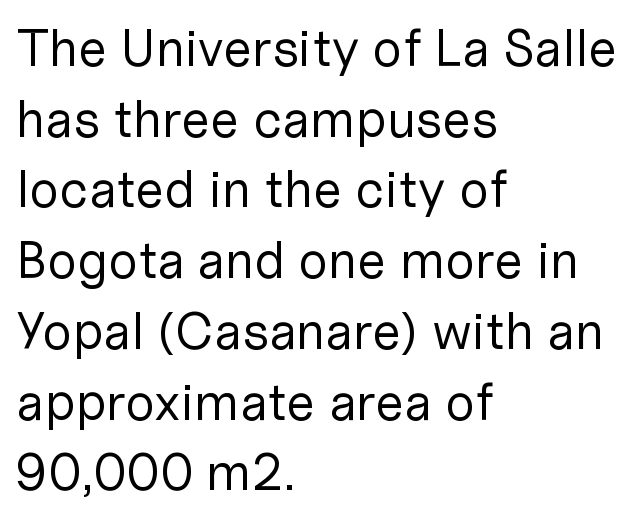
A typesetter would mark this as roman, not italic. Compared with a centered layout, this one pins lines to the left instead. Has an underline been added? It has not. Inter-character spacing is left at the font's built-in metrics.
